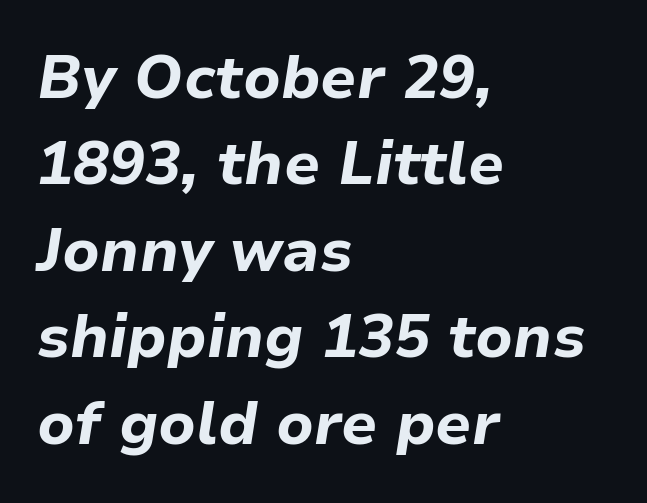
Q: Is the text bold? A: Yes.
Q: Is the text italic (slanted)? A: Yes, it leans right by about 9 degrees.
Q: Is the text underlined? A: No.
Q: How is the paragraph aligned? A: Left-aligned.
Q: Is the spacing between letters normal or unusually wide? A: Normal.
Q: Is the spacing between lines tight, normal or loose? A: Normal.
Q: Width (condensed, normal, or wide)? A: Normal.
Q: Stroke contrast? A: Low.
Q: x-height? A: Medium.
Q: Monospaced? A: No.
